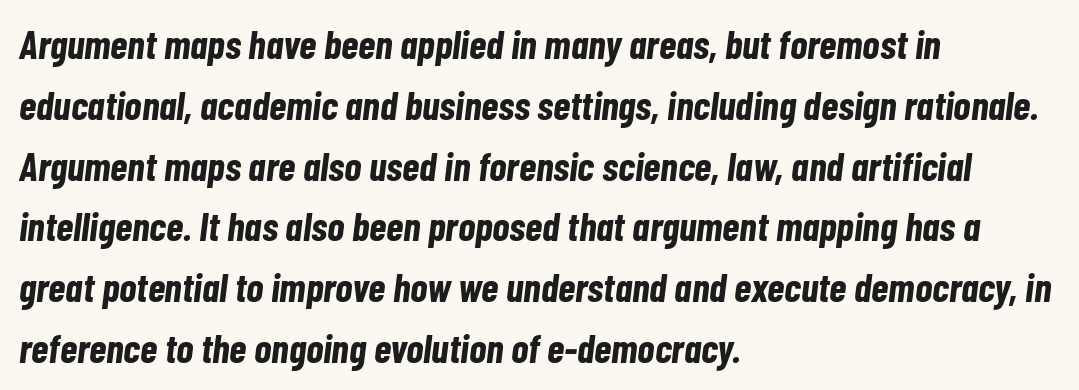
Q: Is the text bold? A: Yes.
Q: Is the text italic (slanted)? A: Yes, it leans right by about 7 degrees.
Q: Is the text underlined? A: No.
Q: How is the paragraph aligned? A: Left-aligned.
Q: Is the spacing between letters normal or unusually wide? A: Normal.
Q: Is the spacing between lines tight, normal or loose? A: Normal.
Q: Width (condensed, normal, or wide)? A: Condensed.
Q: Stroke contrast? A: Low.
Q: x-height? A: Medium.
Q: Monospaced? A: No.
